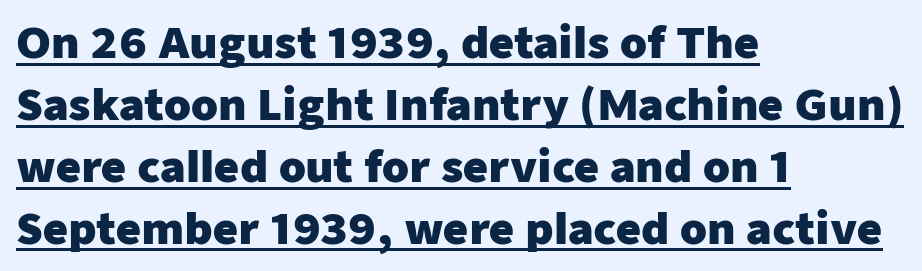
{"serif": "no", "italic": "no", "bold": "yes", "weight": "heavy", "width": "normal", "stroke_contrast": "low", "x_height": "medium", "monospaced": "no", "underline": "yes", "align": "left", "line_spacing": "normal", "line_spacing_ratio": 1.44, "letter_spacing": "normal", "letter_spacing_em": 0.0, "glyph_px": 43}
